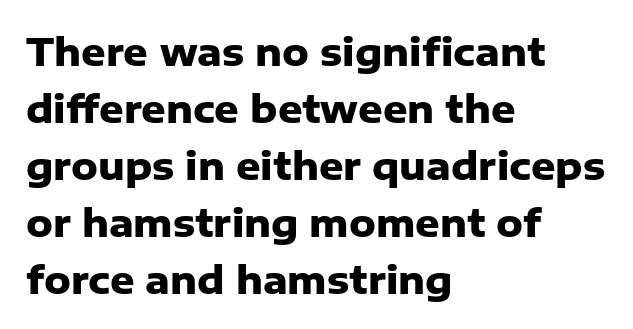
Q: Is the text bold? A: Yes.
Q: Is the text italic (slanted)? A: No, it is upright.
Q: Is the typeface a serif or a sans-serif typeface? A: Sans-serif.
Q: Is the text underlined? A: No.
Q: How is the paragraph aligned? A: Left-aligned.
Q: Is the spacing between letters normal or unusually wide? A: Normal.
Q: Is the spacing between lines tight, normal or loose? A: Normal.
Q: Width (condensed, normal, or wide)? A: Normal.
Q: Stroke contrast? A: Low.
Q: x-height? A: Medium.
Q: Monospaced? A: No.
